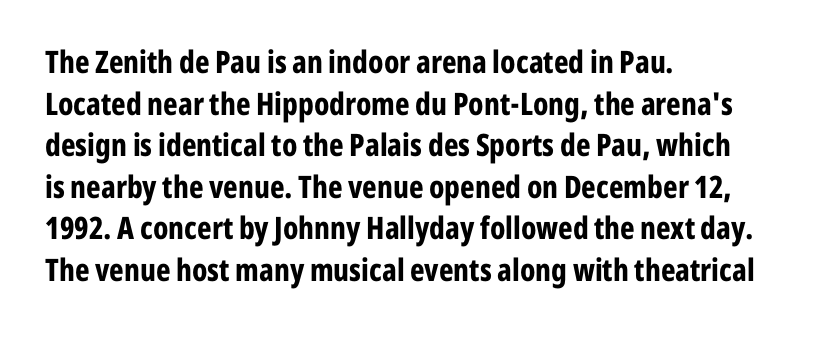
{"serif": "no", "italic": "no", "bold": "yes", "weight": "bold", "width": "condensed", "stroke_contrast": "low", "x_height": "medium", "monospaced": "no", "underline": "no", "align": "left", "line_spacing": "normal", "line_spacing_ratio": 1.34, "letter_spacing": "normal", "letter_spacing_em": 0.0, "glyph_px": 31}
